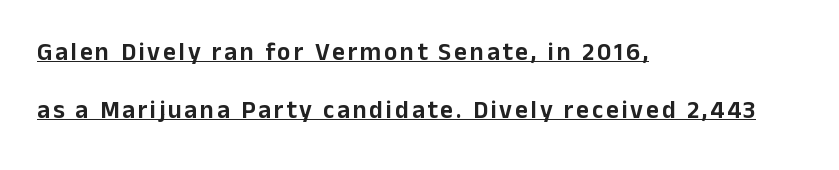
{"italic": "no", "underline": "yes", "align": "left", "line_spacing": "loose", "line_spacing_ratio": 2.32, "glyph_px": 25}
